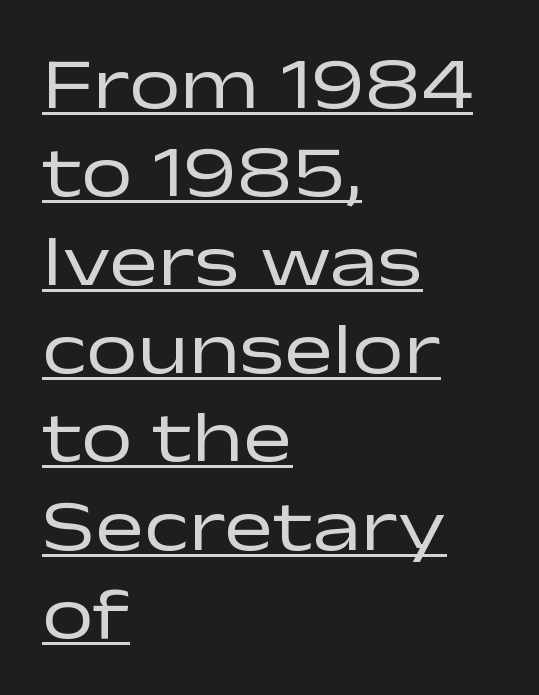
{"serif": "no", "italic": "no", "bold": "no", "weight": "regular", "width": "wide", "stroke_contrast": "low", "x_height": "medium", "monospaced": "no", "underline": "yes", "align": "left", "line_spacing_ratio": 1.21, "letter_spacing": "normal", "letter_spacing_em": 0.0, "glyph_px": 73}
